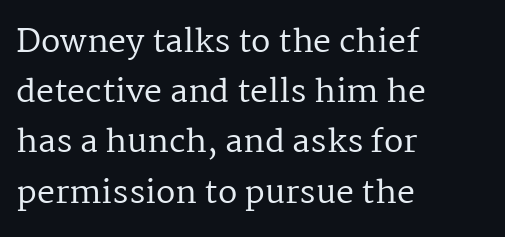
The image shows 32 px regular-weight serif type, upright; set left-aligned, normal line spacing (1.57x), normal letter spacing, not underlined; medium stroke contrast and a medium x-height.
